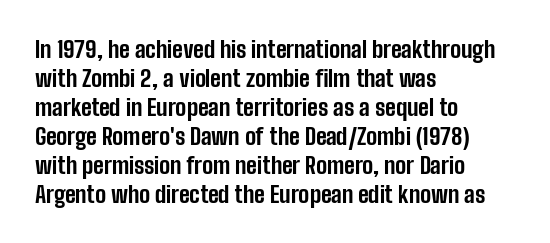
Q: Is the text bold? A: Yes.
Q: Is the text italic (slanted)? A: No, it is upright.
Q: Is the text underlined? A: No.
Q: How is the paragraph aligned? A: Left-aligned.
Q: Is the spacing between letters normal or unusually wide? A: Normal.
Q: Is the spacing between lines tight, normal or loose? A: Normal.
